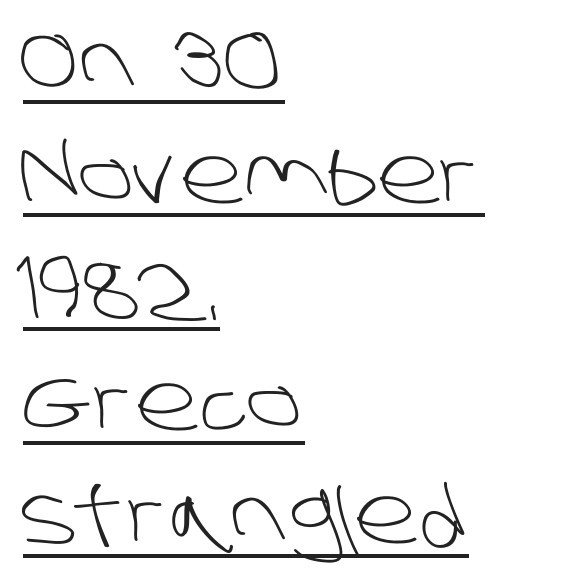
Q: Is the text bold? A: No.
Q: Is the typeface a serif or a sans-serif typeface? A: Sans-serif.
Q: Is the text underlined? A: Yes.
Q: How is the paragraph aligned? A: Left-aligned.
Q: Is the spacing between letters normal or unusually wide? A: Normal.
Q: Is the spacing between lines tight, normal or loose? A: Normal.
Q: Width (condensed, normal, or wide)? A: Normal.
Q: Stroke contrast? A: Low.
Q: x-height? A: Large.
Q: Monospaced? A: No.
